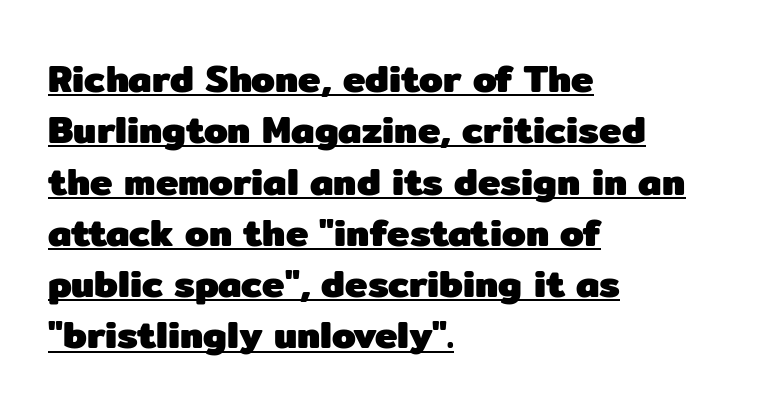
Q: Is the text bold? A: Yes.
Q: Is the text italic (slanted)? A: No, it is upright.
Q: Is the typeface a serif or a sans-serif typeface? A: Sans-serif.
Q: Is the text underlined? A: Yes.
Q: How is the paragraph aligned? A: Left-aligned.
Q: Is the spacing between letters normal or unusually wide? A: Normal.
Q: Is the spacing between lines tight, normal or loose? A: Normal.
Q: Width (condensed, normal, or wide)? A: Normal.
Q: Stroke contrast? A: Low.
Q: x-height? A: Medium.
Q: Monospaced? A: No.
